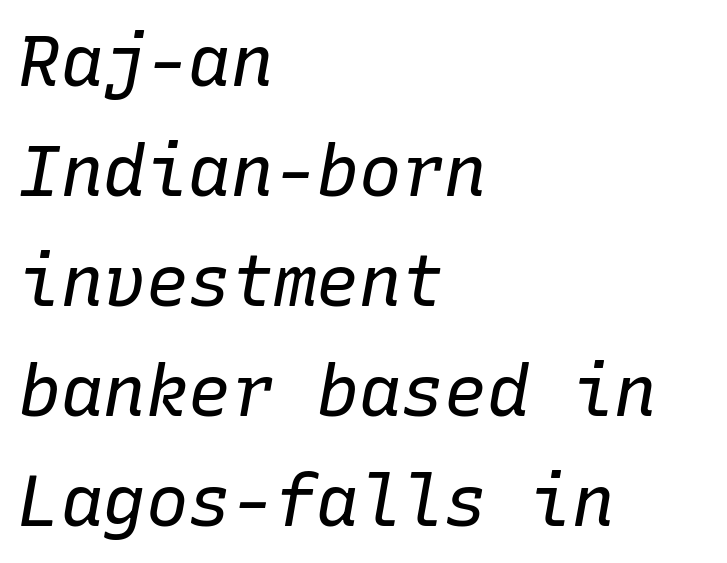
Standard letterfit; no display-style spreading of the glyphs. Reading down the column, the eye jumps a familiar distance to each next line. Looking at the ascenders, they clearly lean. Stroke thickness stays within the range of a standard reading face or lighter.
